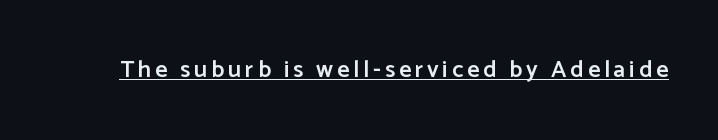
Q: Is the text bold? A: Semi-bold.
Q: Is the text italic (slanted)? A: No, it is upright.
Q: Is the text underlined? A: Yes.
